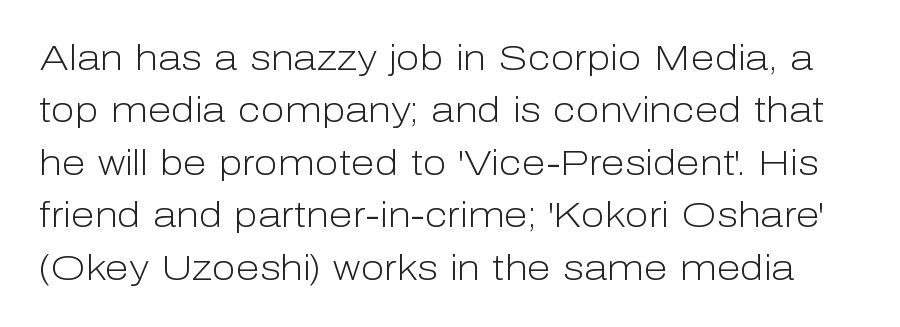
The image shows 35 px light sans-serif type, upright; set normal line spacing (1.5x), normal letter spacing, not underlined; low stroke contrast and a medium x-height.
